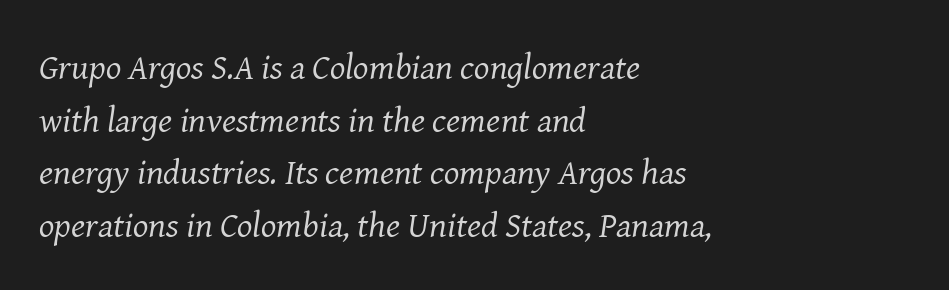
{"serif": "yes", "italic": "yes", "lean": "right", "slant_degrees": 8, "bold": "no", "weight": "regular", "width": "normal", "stroke_contrast": "medium", "x_height": "medium", "monospaced": "no", "underline": "no", "align": "left", "line_spacing": "normal", "line_spacing_ratio": 1.46, "letter_spacing": "normal", "letter_spacing_em": 0.0, "glyph_px": 36}
